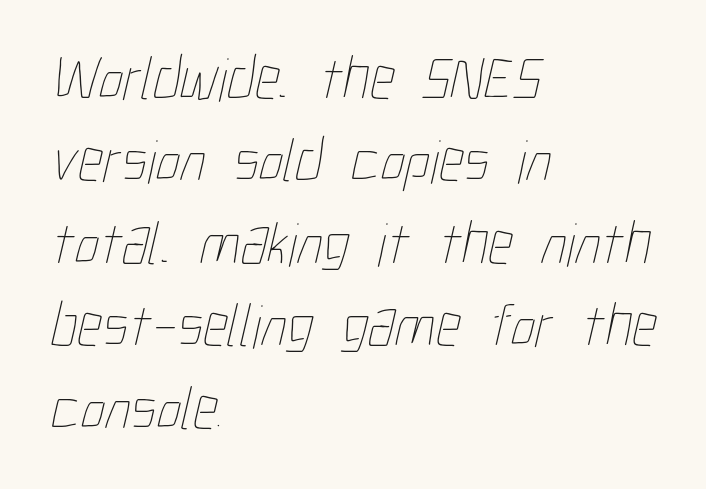
Is the block centered? No — it sits flush against the left margin. Weight: not bold — regular or lighter. Rows of type keep a routine distance in the vertical direction. This rendering leaves character spacing at its baseline value. The foot of each line stays bare and open. Think of a printed novel: that variable character pitch is what you see here.
